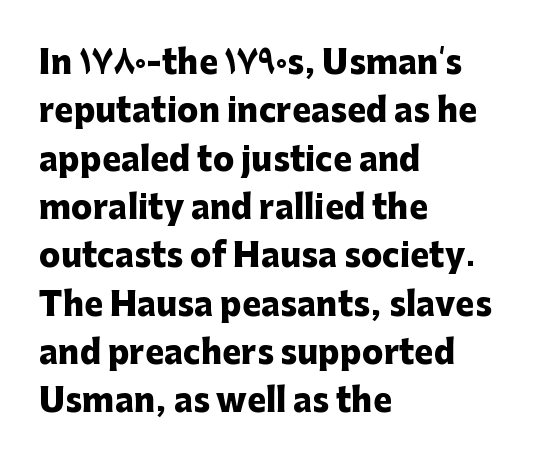
The image shows 32 px heavy sans-serif type, upright; set left-aligned, normal line spacing (1.51x), normal letter spacing, not underlined; low stroke contrast and a medium x-height.
